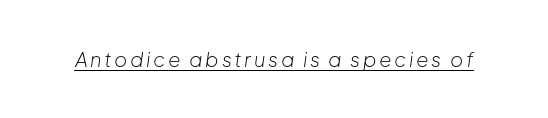
The image shows 20 px text type, italic (leaning right); set underlined.
